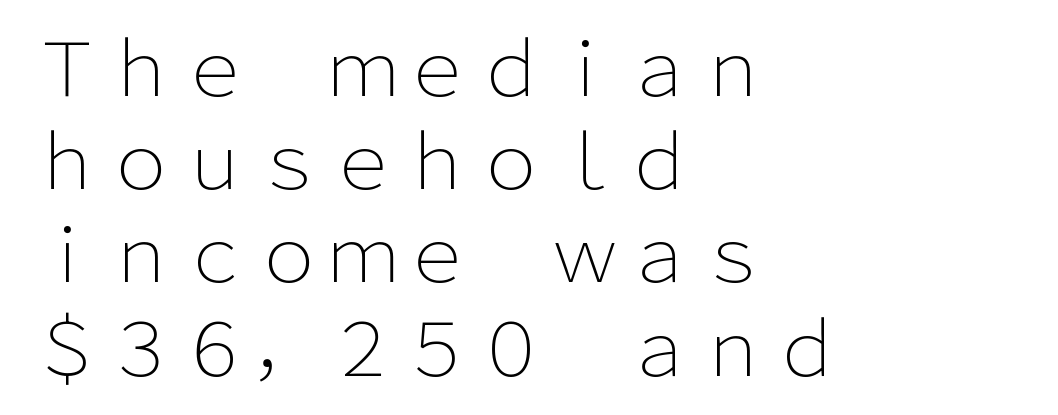
Q: Is the text bold? A: No.
Q: Is the text italic (slanted)? A: No, it is upright.
Q: Is the typeface a serif or a sans-serif typeface? A: Sans-serif.
Q: Is the text underlined? A: No.
Q: How is the paragraph aligned? A: Left-aligned.
Q: Is the spacing between letters normal or unusually wide? A: Normal.
Q: Is the spacing between lines tight, normal or loose? A: Normal.
Q: Width (condensed, normal, or wide)? A: Normal.
Q: Stroke contrast? A: Low.
Q: x-height? A: Medium.
Q: Monospaced? A: No.
